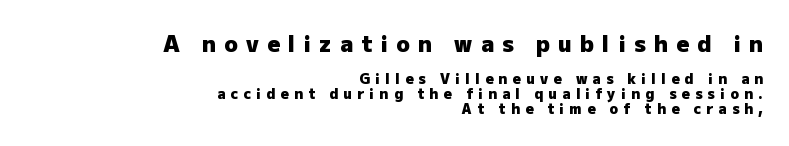
Summary of vertical rhythm: compact, with narrow interline spacing. If you squint, the top block still reads clearly — it's the larger of the two. On the weight axis this lands at bold, roughly 700. Short and long lines alike share a common ending point at right. The passage shown is not underscored anywhere. Each word looks stretched out because of the extra space between its letters.
